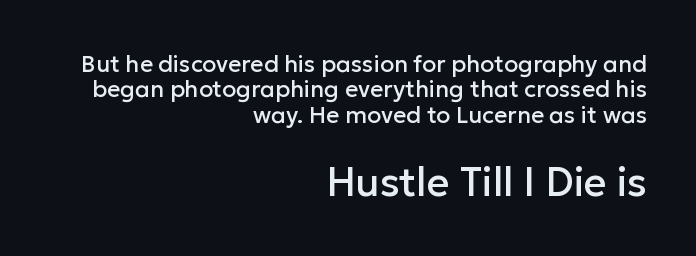
Observe the ordinary spacing: letters are neighbours, not strangers. You could not count columns in this text — the font is proportionally spaced. The type sits square on the baseline with zero lean. Rule under the text: the space is simply empty.
